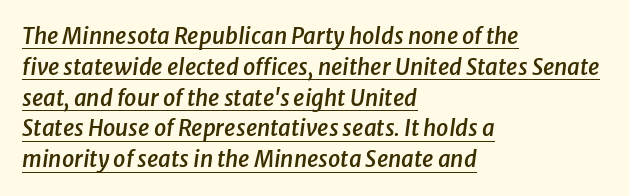
The image shows 22 px text type, italic (leaning right); set left-aligned, normal line spacing (1.4x), normal letter spacing, underlined.
